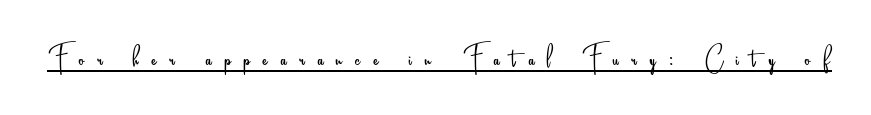
Q: Is the text bold? A: No.
Q: Is the typeface a serif or a sans-serif typeface? A: Sans-serif.
Q: Is the text underlined? A: Yes.
Q: Is the spacing between letters normal or unusually wide? A: Unusually wide.
Q: Width (condensed, normal, or wide)? A: Condensed.
Q: Stroke contrast? A: Low.
Q: x-height? A: Small.
Q: Monospaced? A: No.
